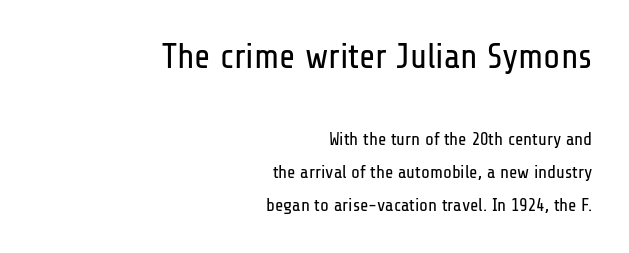
Q: Is the text bold? A: No.
Q: Is the text italic (slanted)? A: No, it is upright.
Q: Is the typeface a serif or a sans-serif typeface? A: Sans-serif.
Q: Is the text underlined? A: No.
Q: How is the paragraph aligned? A: Right-aligned.
Q: Is the spacing between letters normal or unusually wide? A: Normal.
Q: Which block of text is set in a larger size, the first (top) or the second (bottom)? A: The first (top) one.
Q: Width (condensed, normal, or wide)? A: Condensed.
Q: Stroke contrast? A: Low.
Q: x-height? A: Medium.
Q: Monospaced? A: No.
